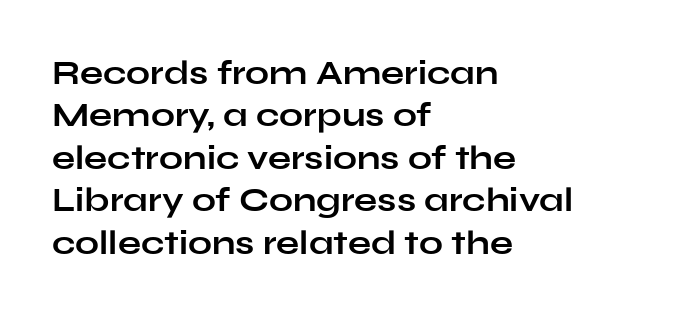
Q: Is the text bold? A: Yes.
Q: Is the text italic (slanted)? A: No, it is upright.
Q: Is the typeface a serif or a sans-serif typeface? A: Sans-serif.
Q: Is the text underlined? A: No.
Q: How is the paragraph aligned? A: Left-aligned.
Q: Is the spacing between letters normal or unusually wide? A: Normal.
Q: Is the spacing between lines tight, normal or loose? A: Normal.
Q: Width (condensed, normal, or wide)? A: Wide.
Q: Stroke contrast? A: Low.
Q: x-height? A: Medium.
Q: Monospaced? A: No.
